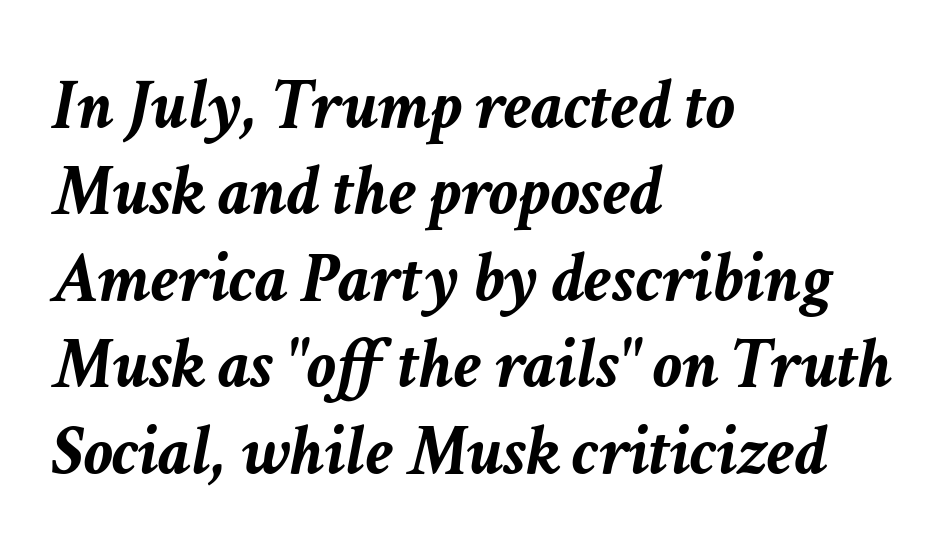
{"italic": "yes", "lean": "right", "slant_degrees": 11, "bold": "yes", "weight": "semibold", "width": "normal", "stroke_contrast": "low", "x_height": "medium", "monospaced": "no", "underline": "no", "align": "left", "line_spacing_ratio": 1.2, "letter_spacing": "normal", "letter_spacing_em": 0.0, "glyph_px": 72}
